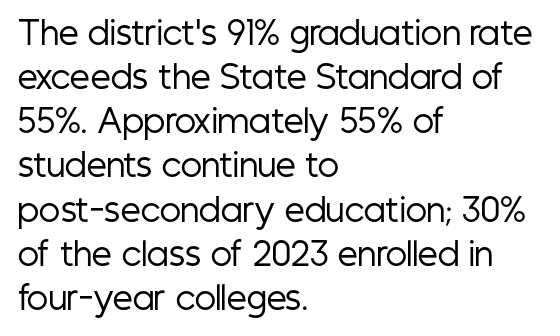
The image shows 32 px regular-weight, condensed sans-serif type, upright; set left-aligned, normal line spacing (1.38x), normal letter spacing, not underlined; low stroke contrast and a medium x-height.
